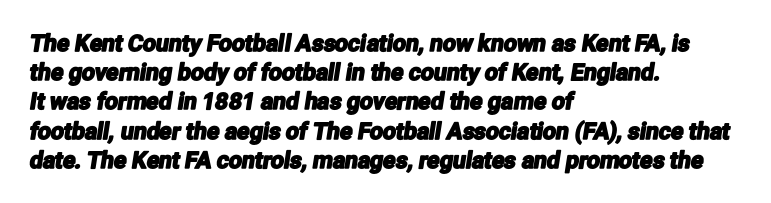
This rendering features lettering with no underline. Leading: standard. This rendering uses left alignment, leaving the right contour irregular. The passage shown has conventional tracking throughout.
